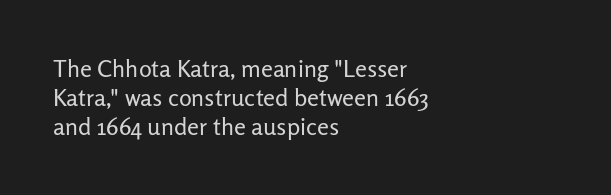
The image shows 24 px text type, upright; set left-aligned, line spacing 1.21x, normal letter spacing, not underlined.
